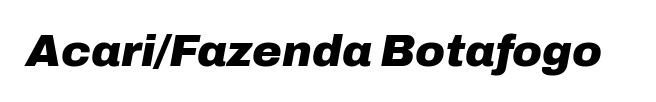
{"italic": "yes", "lean": "right", "slant_degrees": 10, "bold": "yes", "weight": "heavy", "width": "normal", "stroke_contrast": "low", "x_height": "medium", "monospaced": "no", "underline": "no", "letter_spacing": "normal", "letter_spacing_em": 0.0, "glyph_px": 45}
